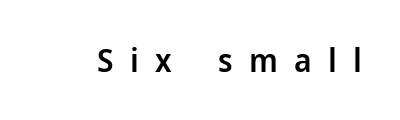
The image shows 33 px semibold sans-serif type, upright; set unusually wide letter spacing (+0.49 em), not underlined; low stroke contrast and a medium x-height.
